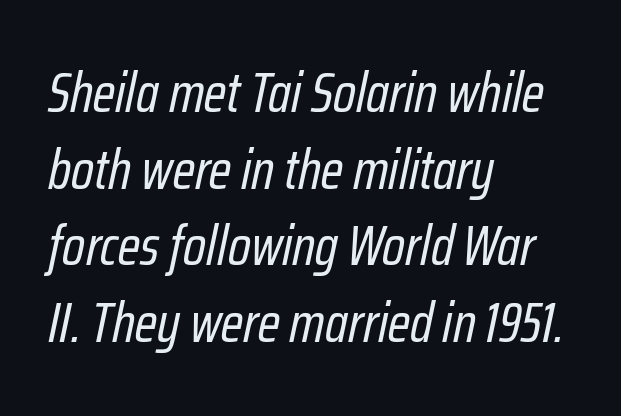
Note the varied advance widths — an 'i' is clearly narrower than an 'm'. Letter spacing: default. Compared with ordinary roman type, these characters are visibly tilted. Heft: none added — not bold.
